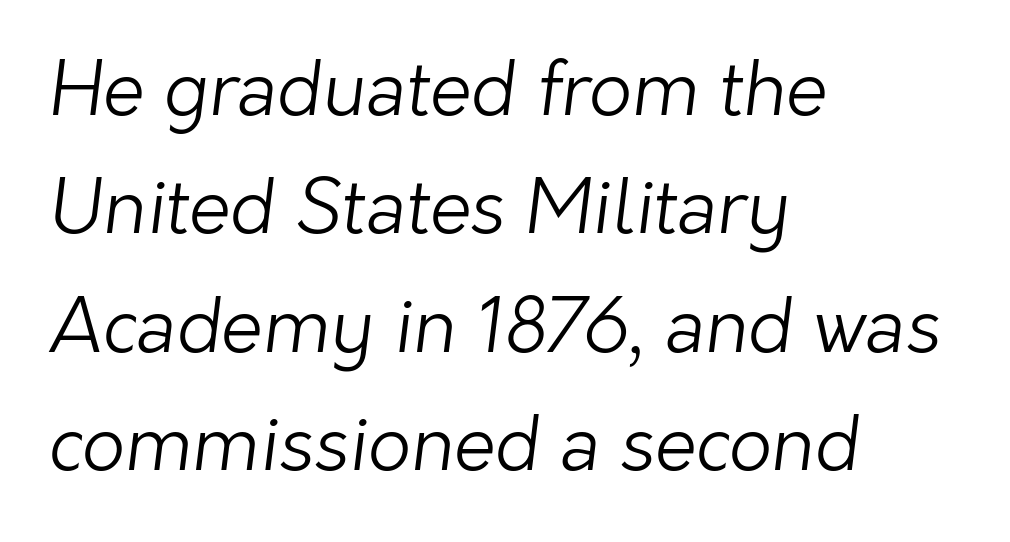
The image shows 75 px light sans-serif type; set left-aligned, normal line spacing (1.58x), normal letter spacing, not underlined; low stroke contrast and a medium x-height.
